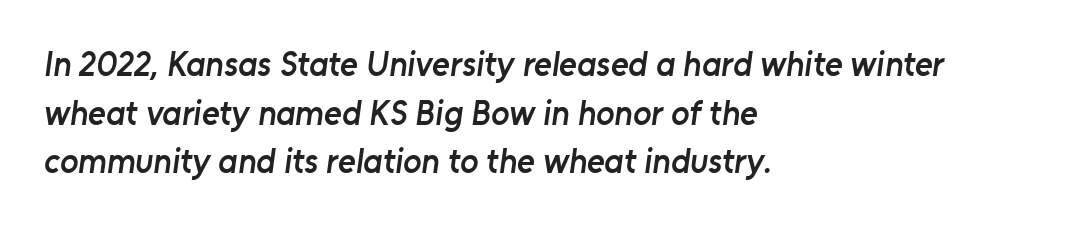
Q: Is the text bold? A: Semi-bold.
Q: Is the typeface a serif or a sans-serif typeface? A: Sans-serif.
Q: Is the text underlined? A: No.
Q: How is the paragraph aligned? A: Left-aligned.
Q: Is the spacing between letters normal or unusually wide? A: Normal.
Q: Is the spacing between lines tight, normal or loose? A: Normal.
Q: Width (condensed, normal, or wide)? A: Normal.
Q: Stroke contrast? A: Low.
Q: x-height? A: Medium.
Q: Monospaced? A: No.
